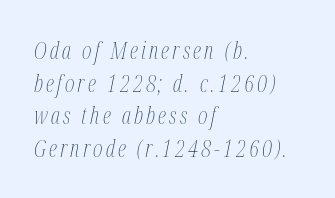
Heaviness? Minimal to ordinary, like unemphasized prose. A bare baseline throughout the passage. The whole block is typeset with a tilt. Visually the block forms a straight wall on the left and a jagged coastline on the right. Quick note: interline space is typical.
